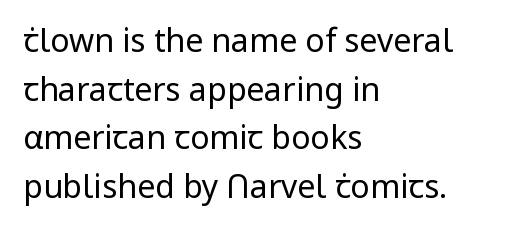
Grotesque or geometric, the face here clearly has no serifs. This is the regular roman posture of the typeface. Tracking value appears to be zero — textbook default spacing. The block of text has a typical density, with ordinary space between rows. The rendering uses natural spacing where letterforms have individual widths. Has an underline been added? It has not.
